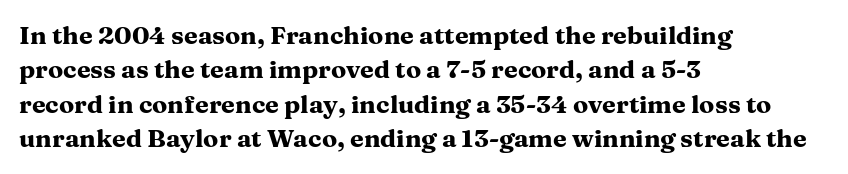
Plain, unruled lines of type. Italic: no, the glyphs are upright roman. The face used here has the dense, thick strokes of a bold. Compared with typical paragraphs, the rows here are spaced about the same. The paragraph has a hard left edge and a soft right edge. Here the glyphs are tracked normally, forming tight word shapes.
